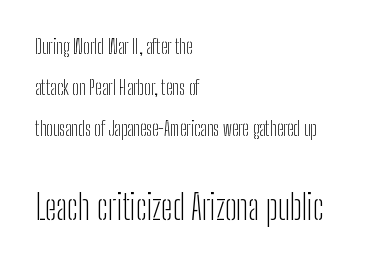
The image shows 34 px light, condensed sans-serif type, upright; set left-aligned, loose line spacing (2.17x), normal letter spacing, not underlined; the second (bottom) block is 1.79x larger; low stroke contrast and a medium x-height.
